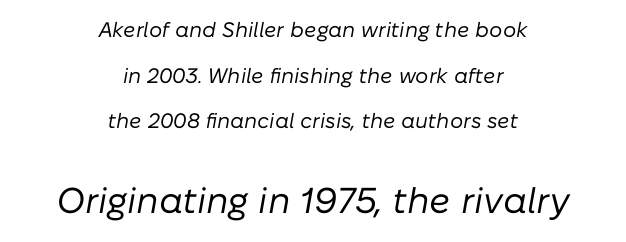
The image shows 36 px regular-weight type, italic (leaning right); set centered, loose line spacing (2.17x), normal letter spacing, not underlined; the second (bottom) block is 1.71x larger; low stroke contrast and a medium x-height.
